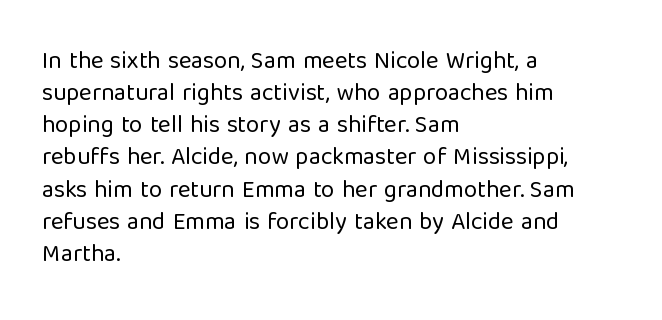
The strip under each line holds only bare page. You could call the tracking neutral — neither tight nor loose. Where is the straight margin? On the left. Upright lettering throughout. The weight tops out at a normal text grade.
